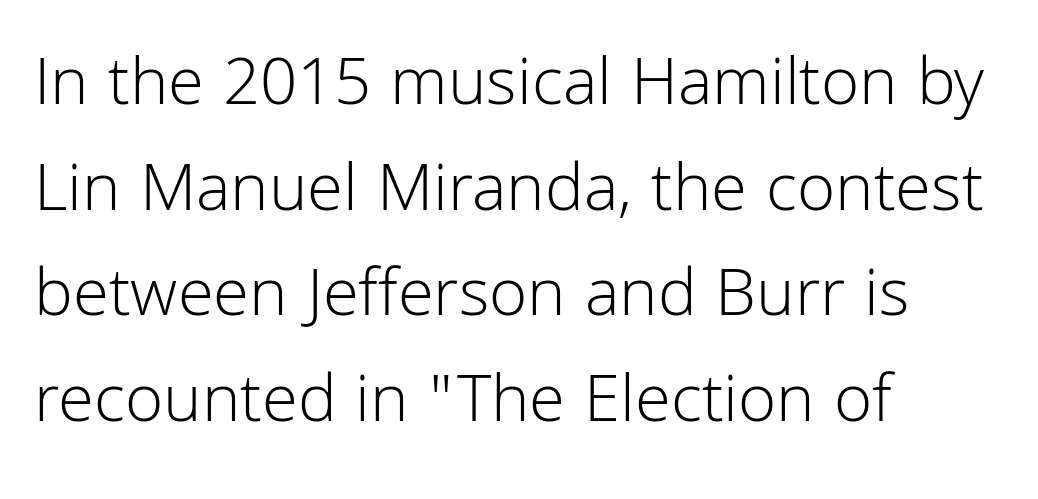
The image shows 70 px light sans-serif type, upright; set left-aligned, normal line spacing (1.51x), normal letter spacing, not underlined; low stroke contrast and a medium x-height.
